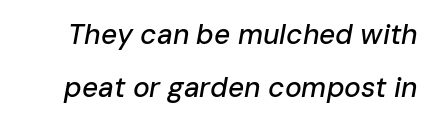
{"italic": "yes", "lean": "right", "slant_degrees": 10, "width": "normal", "stroke_contrast": "low", "x_height": "medium", "monospaced": "no", "underline": "no", "line_spacing": "loose", "line_spacing_ratio": 1.9, "letter_spacing": "normal", "letter_spacing_em": 0.0, "glyph_px": 28}
